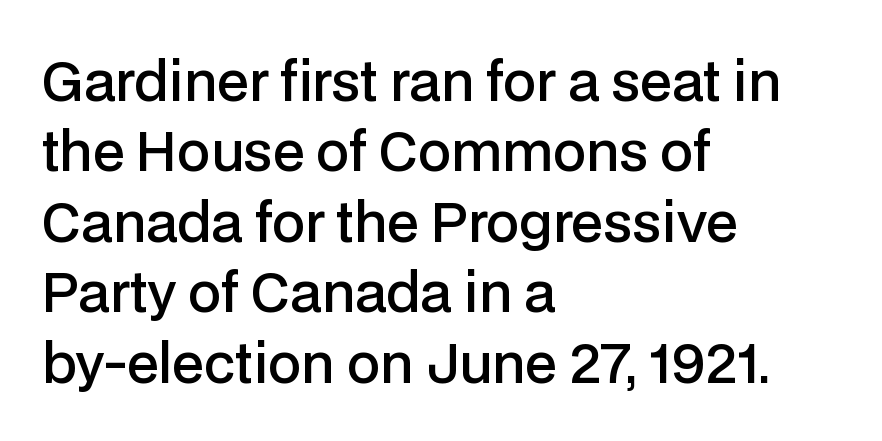
Q: Is the text bold? A: Semi-bold.
Q: Is the text italic (slanted)? A: No, it is upright.
Q: Is the typeface a serif or a sans-serif typeface? A: Sans-serif.
Q: Is the text underlined? A: No.
Q: How is the paragraph aligned? A: Left-aligned.
Q: Is the spacing between letters normal or unusually wide? A: Normal.
Q: Is the spacing between lines tight, normal or loose? A: Normal.
Q: Width (condensed, normal, or wide)? A: Normal.
Q: Stroke contrast? A: Low.
Q: x-height? A: Medium.
Q: Monospaced? A: No.
